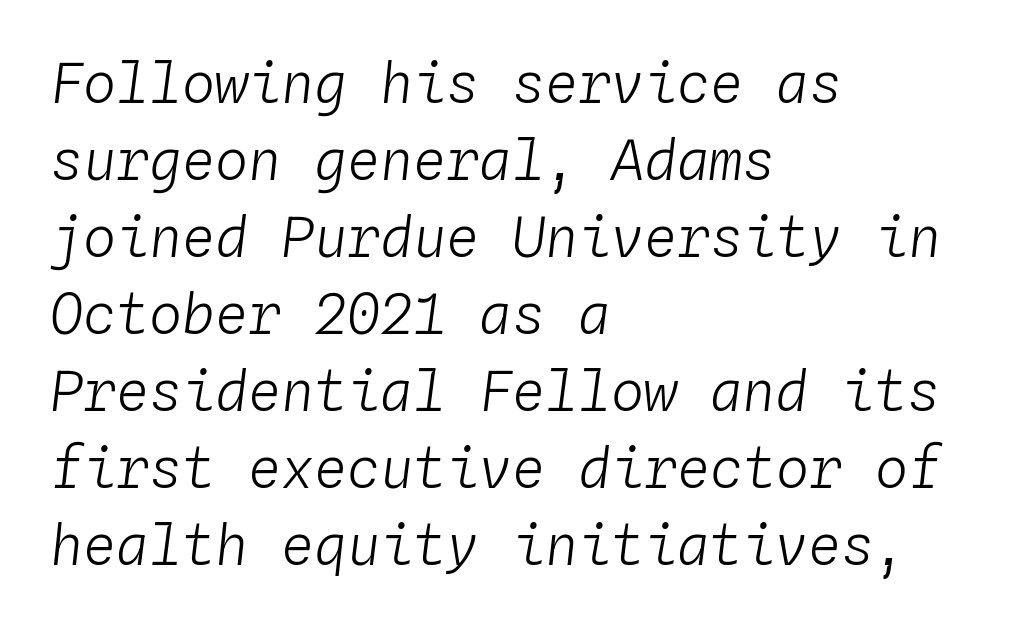
{"italic": "yes", "lean": "right", "slant_degrees": 4, "bold": "no", "weight": "light", "width": "normal", "stroke_contrast": "low", "x_height": "medium", "monospaced": "yes", "underline": "no", "align": "left", "line_spacing": "normal", "line_spacing_ratio": 1.4, "letter_spacing": "normal", "letter_spacing_em": 0.0, "glyph_px": 55}
